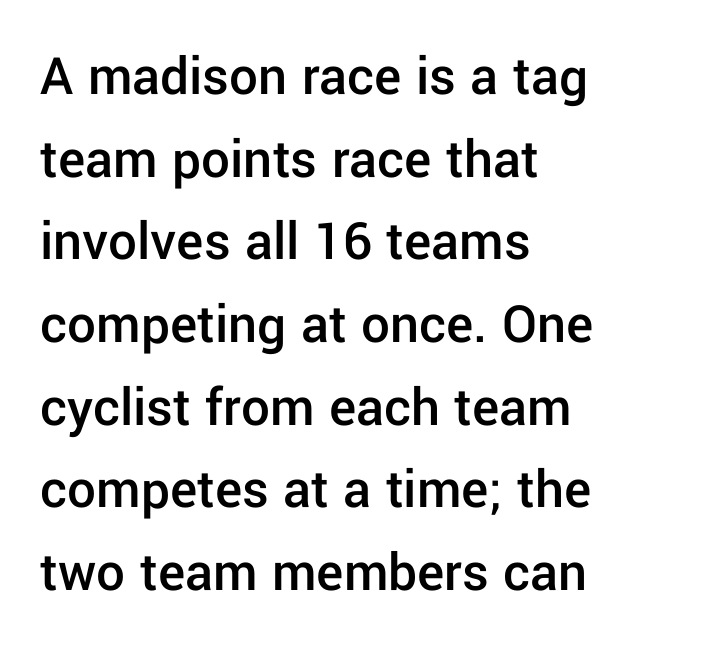
Q: Is the text bold? A: Semi-bold.
Q: Is the text italic (slanted)? A: No, it is upright.
Q: Is the typeface a serif or a sans-serif typeface? A: Sans-serif.
Q: Is the text underlined? A: No.
Q: How is the paragraph aligned? A: Left-aligned.
Q: Is the spacing between letters normal or unusually wide? A: Normal.
Q: Is the spacing between lines tight, normal or loose? A: Normal.
Q: Width (condensed, normal, or wide)? A: Normal.
Q: Stroke contrast? A: Low.
Q: x-height? A: Medium.
Q: Monospaced? A: No.
